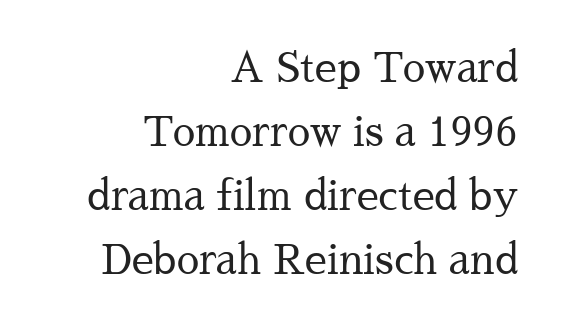
{"serif": "yes", "italic": "no", "bold": "no", "weight": "regular", "width": "normal", "stroke_contrast": "medium", "x_height": "medium", "monospaced": "no", "underline": "no", "align": "right", "line_spacing": "normal", "line_spacing_ratio": 1.6, "letter_spacing": "normal", "letter_spacing_em": 0.0, "glyph_px": 40}
